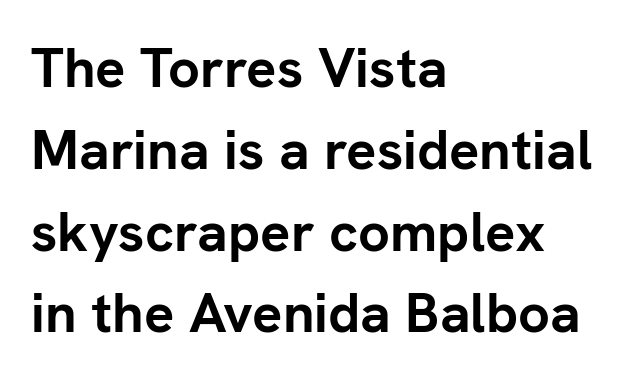
The image shows 56 px semibold sans-serif type, upright; set left-aligned, normal line spacing (1.46x), normal letter spacing, not underlined; low stroke contrast and a medium x-height.
